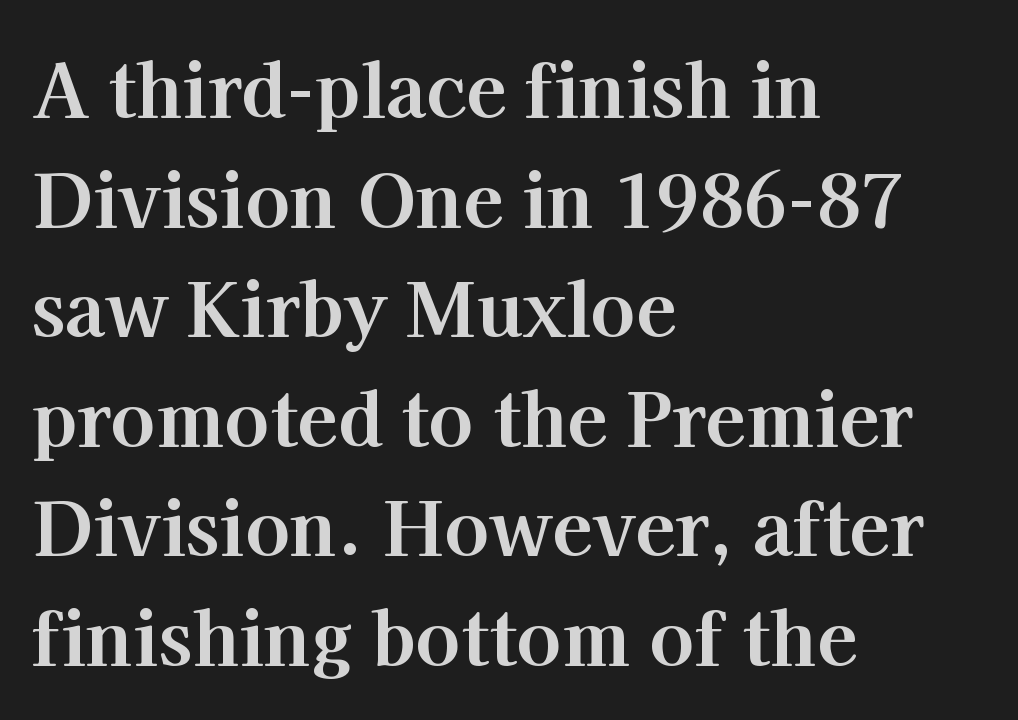
Q: Is the text bold? A: Yes.
Q: Is the text italic (slanted)? A: No, it is upright.
Q: Is the typeface a serif or a sans-serif typeface? A: Serif.
Q: Is the text underlined? A: No.
Q: How is the paragraph aligned? A: Left-aligned.
Q: Is the spacing between letters normal or unusually wide? A: Normal.
Q: Is the spacing between lines tight, normal or loose? A: Normal.
Q: Width (condensed, normal, or wide)? A: Normal.
Q: Stroke contrast? A: High.
Q: x-height? A: Medium.
Q: Monospaced? A: No.
